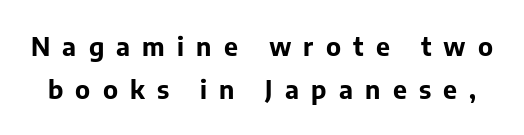
Weight check: bold — yes, fully. Posture: upright roman. A bare baseline throughout the passage. The face used here is rendered with a markedly widened letterfit.
